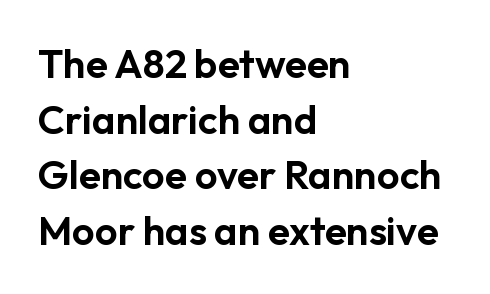
{"serif": "no", "italic": "no", "width": "normal", "stroke_contrast": "low", "x_height": "medium", "monospaced": "no", "underline": "no", "align": "left", "line_spacing": "normal", "line_spacing_ratio": 1.39, "letter_spacing": "normal", "letter_spacing_em": 0.0, "glyph_px": 40}
